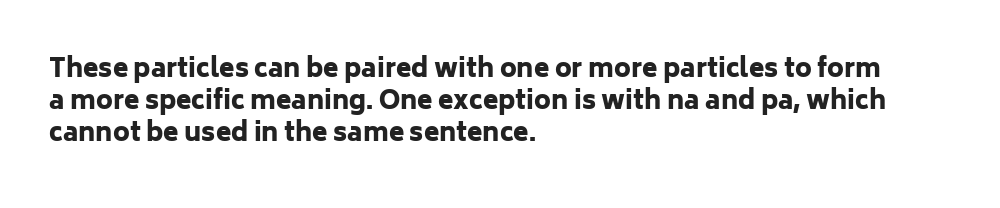
The lines sit at an ordinary, default distance from one another. Italic? Not at all — the glyphs are vertical. This rendering leaves character spacing at its baseline value. A student would call this left alignment; a typographer would say flush left, rag right.
